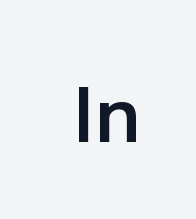
Q: Is the text bold? A: Semi-bold.
Q: Is the text italic (slanted)? A: No, it is upright.
Q: Is the typeface a serif or a sans-serif typeface? A: Sans-serif.
Q: Is the text underlined? A: No.
Q: Is the spacing between letters normal or unusually wide? A: Normal.
Q: Width (condensed, normal, or wide)? A: Normal.
Q: Stroke contrast? A: Low.
Q: x-height? A: Medium.
Q: Monospaced? A: No.
